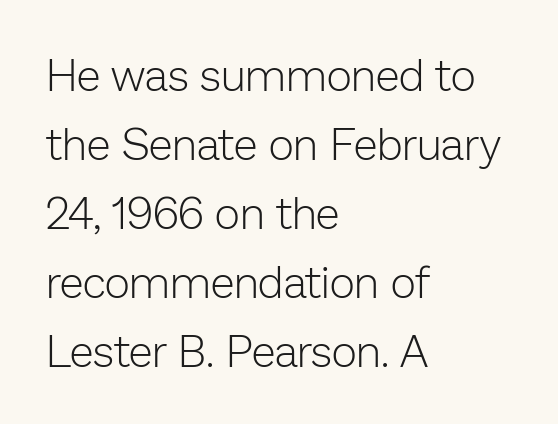
The horizontal fit of the characters is conventional and even. Nope, no serifs anywhere on these letters. On a weight scale, this lands at 450 or below. The glyphs are unaccompanied by any horizontal stroke below them.
